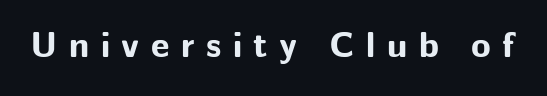
The image shows 36 px bold sans-serif type, upright; set unusually wide letter spacing (+0.32 em), not underlined; low stroke contrast and a medium x-height.
